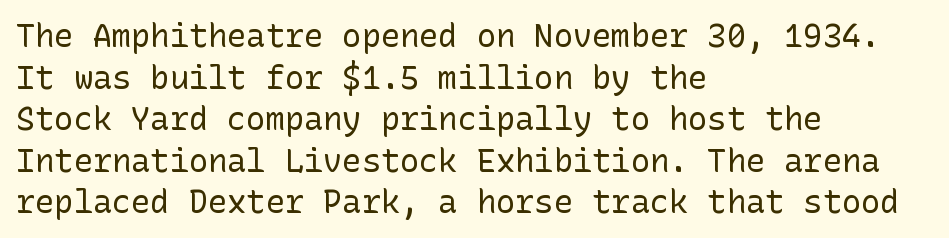
Q: Is the text bold? A: No.
Q: Is the text italic (slanted)? A: No, it is upright.
Q: Is the typeface a serif or a sans-serif typeface? A: Sans-serif.
Q: Is the text underlined? A: No.
Q: How is the paragraph aligned? A: Left-aligned.
Q: Is the spacing between letters normal or unusually wide? A: Normal.
Q: Is the spacing between lines tight, normal or loose? A: Normal.
Q: Width (condensed, normal, or wide)? A: Normal.
Q: Stroke contrast? A: Low.
Q: x-height? A: Medium.
